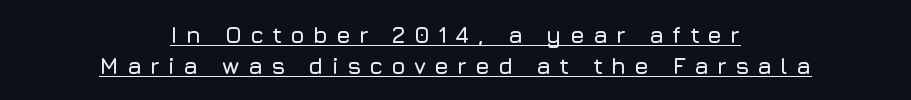
Q: Is the text italic (slanted)? A: No, it is upright.
Q: Is the text underlined? A: Yes.
Q: How is the paragraph aligned? A: Centered.
Q: Is the spacing between letters normal or unusually wide? A: Unusually wide.
Q: Is the spacing between lines tight, normal or loose? A: Normal.
